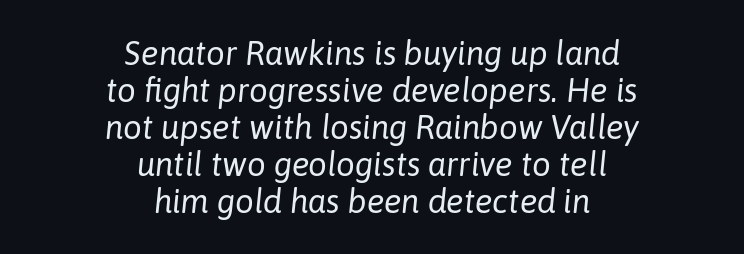
{"italic": "yes", "lean": "right", "slant_degrees": 6, "bold": "no", "weight": "regular", "width": "normal", "stroke_contrast": "low", "x_height": "medium", "monospaced": "no", "underline": "no", "align": "center", "line_spacing": "tight", "line_spacing_ratio": 1.12, "letter_spacing": "normal", "letter_spacing_em": 0.0, "glyph_px": 33}
